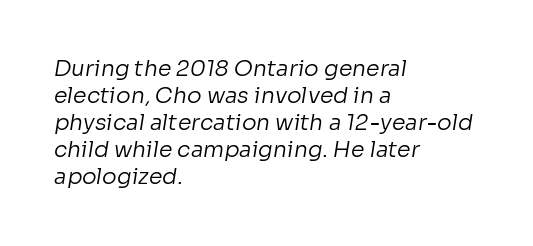
The image shows 22 px text type; set left-aligned, line spacing 1.23x, normal letter spacing, not underlined.
